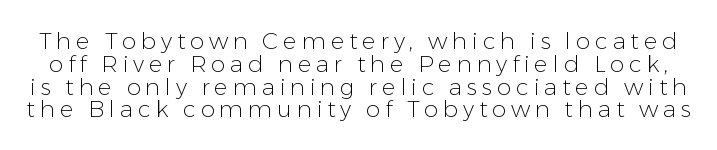
Unbolded letterforms with no extra heft. Substantial extra tracking has been applied to these lines. Reading down the column, the eye jumps only a short way to each next line. Every character sits straight up, as roman type does.
